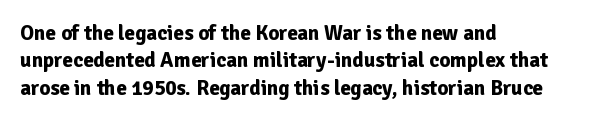
Q: Is the text bold? A: Yes.
Q: Is the text italic (slanted)? A: No, it is upright.
Q: Is the text underlined? A: No.
Q: How is the paragraph aligned? A: Left-aligned.
Q: Is the spacing between letters normal or unusually wide? A: Normal.
Q: Is the spacing between lines tight, normal or loose? A: Normal.
